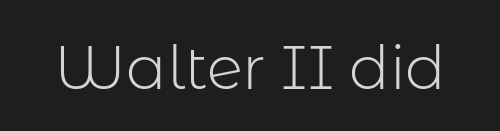
The image shows 60 px light sans-serif type, upright; set normal letter spacing, not underlined; low stroke contrast and a medium x-height.
